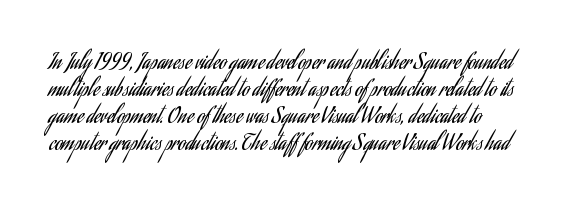
Q: Is the text bold? A: No.
Q: Is the text italic (slanted)? A: Yes.
Q: Is the text underlined? A: No.
Q: How is the paragraph aligned? A: Left-aligned.
Q: Is the spacing between letters normal or unusually wide? A: Normal.
Q: Is the spacing between lines tight, normal or loose? A: Normal.
